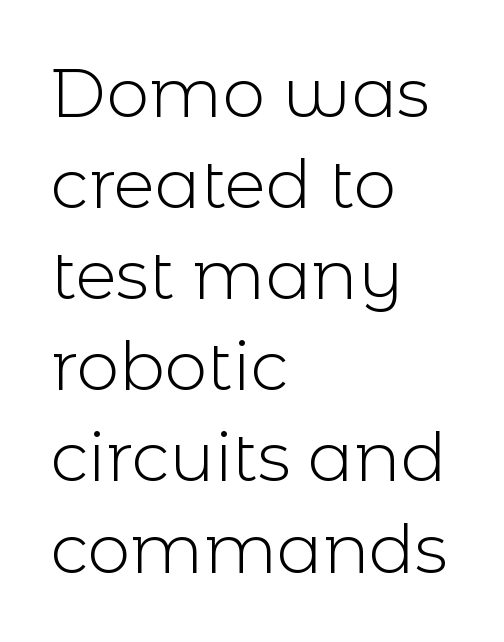
Underlining? Definitely not there. Regarding serifs, this sample does without them. The lines in this sample share a left origin and differ only in where they stop. Leading matches the norm, producing a regular column. Is this a fixed-width face? No — the glyphs have proportional, varying widths. Short note: letters normally spaced.
